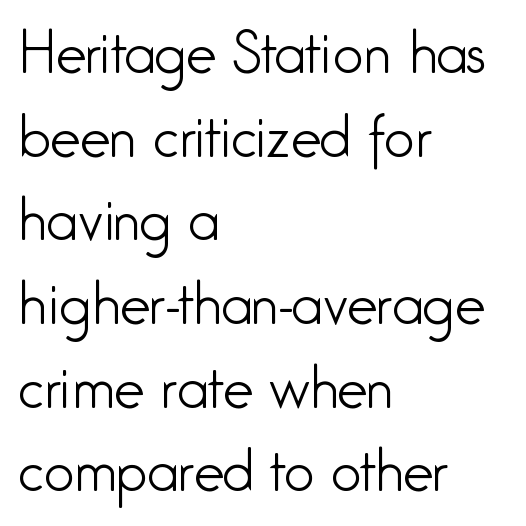
The image shows 54 px light, condensed sans-serif type, upright; set left-aligned, normal line spacing (1.55x), normal letter spacing, not underlined; low stroke contrast and a medium x-height.
